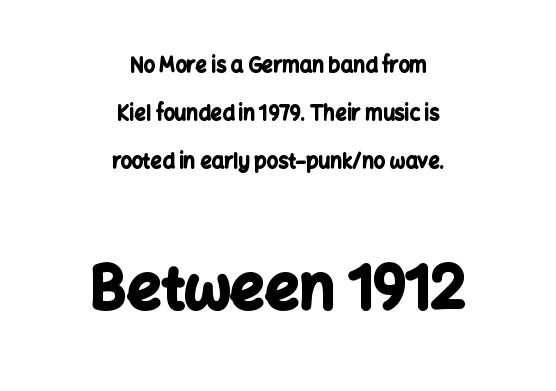
{"serif": "no", "italic": "no", "bold": "yes", "weight": "bold", "width": "normal", "stroke_contrast": "low", "x_height": "medium", "monospaced": "no", "underline": "no", "align": "center", "line_spacing": "loose", "line_spacing_ratio": 2.4, "letter_spacing": "normal", "letter_spacing_em": 0.0, "larger_block": "second", "size_ratio": 3.0, "glyph_px": 60}
